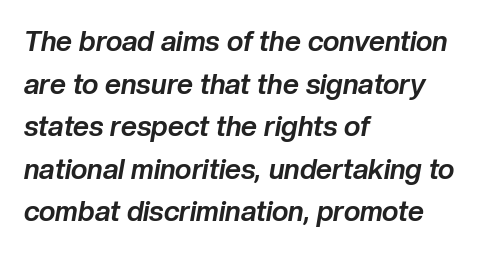
{"italic": "yes", "lean": "right", "slant_degrees": 10, "bold": "yes", "weight": "bold", "width": "normal", "stroke_contrast": "low", "x_height": "medium", "monospaced": "no", "underline": "no", "align": "left", "line_spacing": "normal", "line_spacing_ratio": 1.52, "letter_spacing": "normal", "letter_spacing_em": 0.0, "glyph_px": 28}
